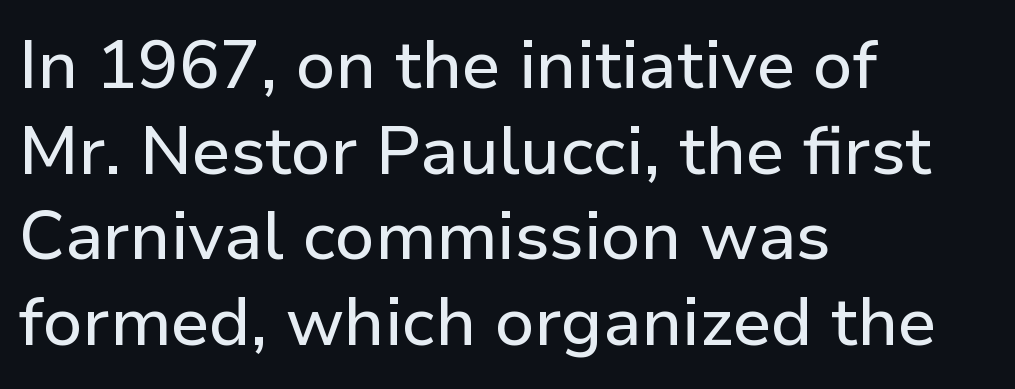
Q: Is the text italic (slanted)? A: No, it is upright.
Q: Is the typeface a serif or a sans-serif typeface? A: Sans-serif.
Q: Is the text underlined? A: No.
Q: How is the paragraph aligned? A: Left-aligned.
Q: Is the spacing between letters normal or unusually wide? A: Normal.
Q: Is the spacing between lines tight, normal or loose? A: Normal.
Q: Width (condensed, normal, or wide)? A: Normal.
Q: Stroke contrast? A: Low.
Q: x-height? A: Medium.
Q: Monospaced? A: No.
